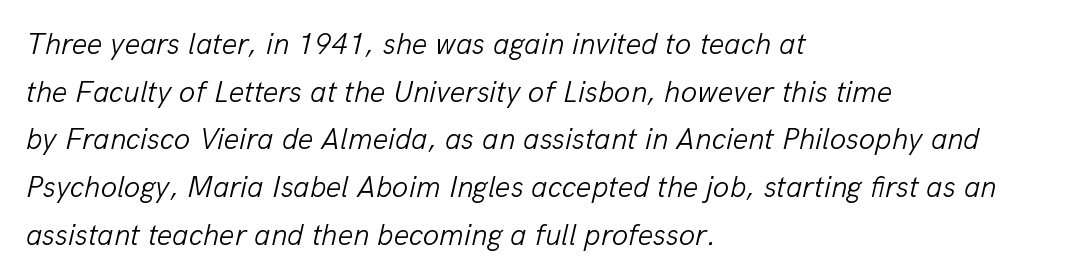
The image shows 30 px light type, italic (leaning right); set left-aligned, normal line spacing (1.59x), normal letter spacing, not underlined; low stroke contrast and a medium x-height.
